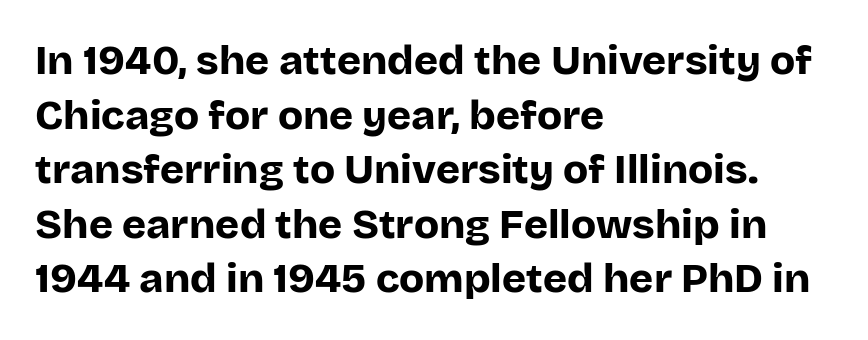
The image shows 41 px bold sans-serif type, upright; set left-aligned, normal line spacing (1.33x), normal letter spacing, not underlined; low stroke contrast and a large x-height.
